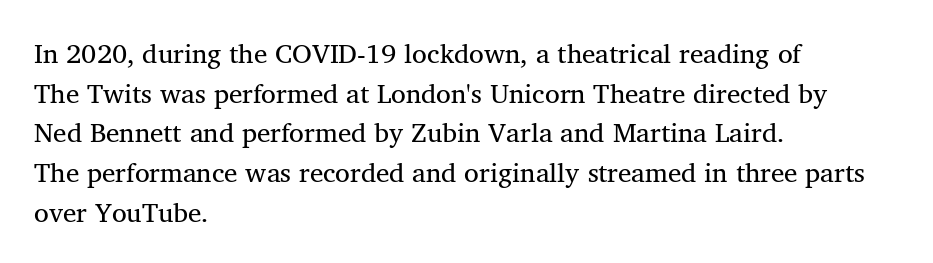
The image shows 27 px text type, upright; set left-aligned, normal line spacing (1.47x), normal letter spacing, not underlined.
